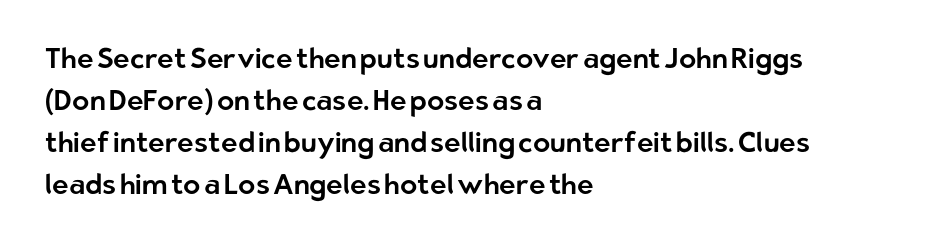
{"serif": "no", "italic": "no", "width": "normal", "stroke_contrast": "low", "x_height": "medium", "monospaced": "no", "underline": "no", "align": "left", "line_spacing": "normal", "line_spacing_ratio": 1.5, "letter_spacing": "normal", "letter_spacing_em": 0.0, "glyph_px": 28}
